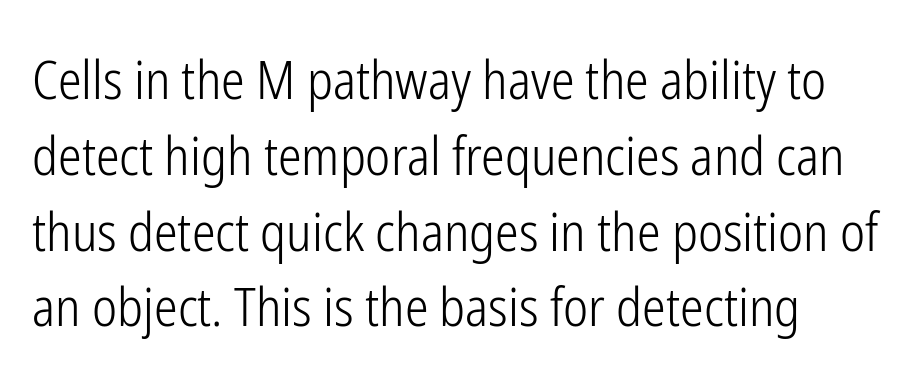
Q: Is the text bold? A: No.
Q: Is the text italic (slanted)? A: No, it is upright.
Q: Is the typeface a serif or a sans-serif typeface? A: Sans-serif.
Q: Is the text underlined? A: No.
Q: Is the spacing between letters normal or unusually wide? A: Normal.
Q: Is the spacing between lines tight, normal or loose? A: Normal.
Q: Width (condensed, normal, or wide)? A: Condensed.
Q: Stroke contrast? A: Low.
Q: x-height? A: Medium.
Q: Monospaced? A: No.
